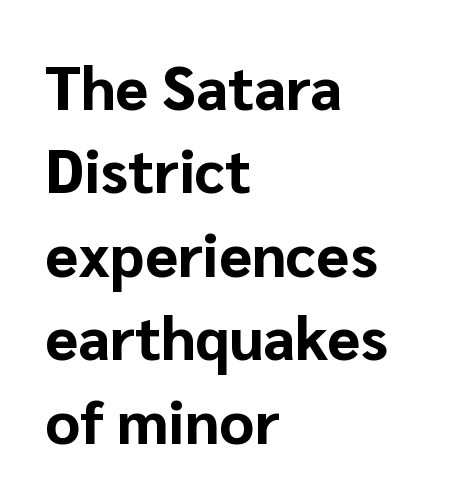
Observe the ordinary spacing: letters are neighbours, not strangers. The designer left line spacing at the default. I'd call this a sans setting — the letters go barefoot. Teacher's note: observe the even left margin — that is flush-left alignment. When letters stand straight like this, we call the style roman or upright. Is the type bold? Yes — the strokes are clearly thick and heavy.
